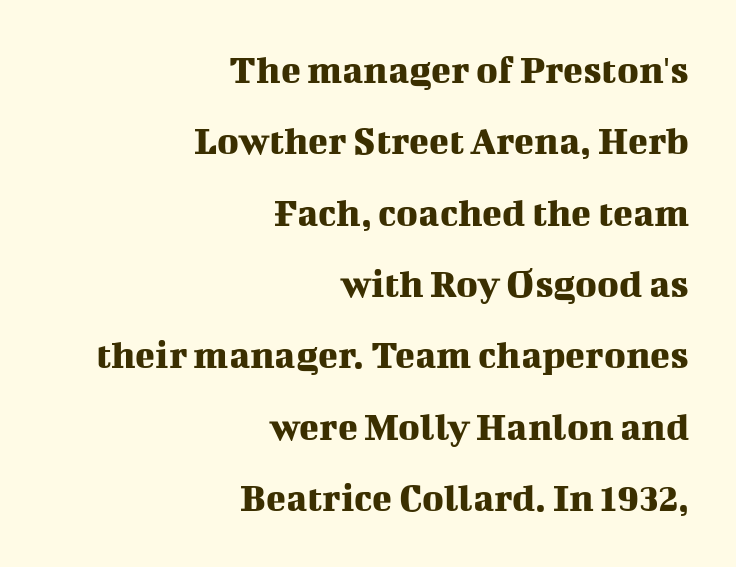
The typography opts for an upright posture over an oblique one. Each letter keeps its own natural width here, so spacing adapts to shape. Caption: standard tracking, unaltered. A clean baseline with only descenders dipping below it. Examine the stroke ends and you'll spot serifs.
